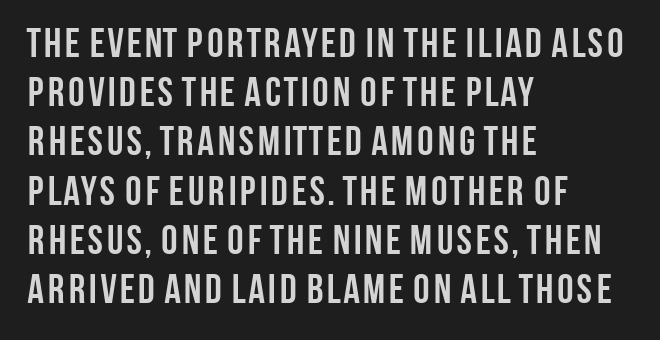
{"serif": "no", "italic": "no", "bold": "yes", "weight": "semibold", "width": "condensed", "stroke_contrast": "low", "x_height": "large", "monospaced": "no", "underline": "no", "align": "left", "line_spacing_ratio": 1.2, "letter_spacing": "normal", "letter_spacing_em": 0.0, "glyph_px": 41}
